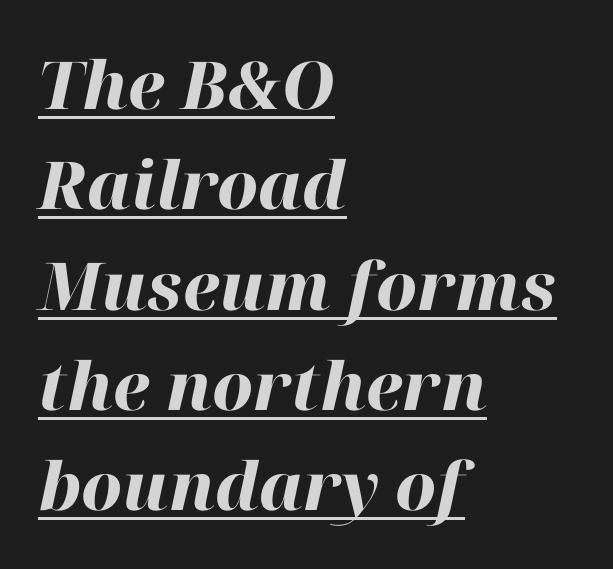
The image shows 66 px heavy type, italic (leaning right); set left-aligned, normal line spacing (1.52x), normal letter spacing, underlined; high stroke contrast and a medium x-height.
